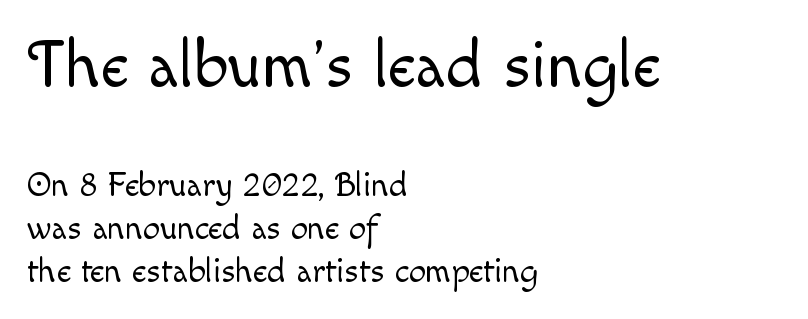
{"italic": "no", "bold": "no", "weight": "light", "width": "normal", "x_height": "small", "monospaced": "no", "underline": "no", "align": "left", "line_spacing": "normal", "line_spacing_ratio": 1.26, "letter_spacing": "normal", "letter_spacing_em": 0.0, "larger_block": "first", "size_ratio": 1.97, "glyph_px": 67}
